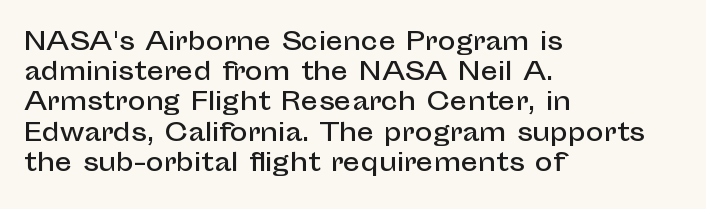
Leading: standard. Ascenders rise straight up at ninety degrees. The text block is weighted toward the left margin, trailing off unevenly rightward. Default kerning and tracking; the words read as compact shapes. Underlining? Definitely not there.
